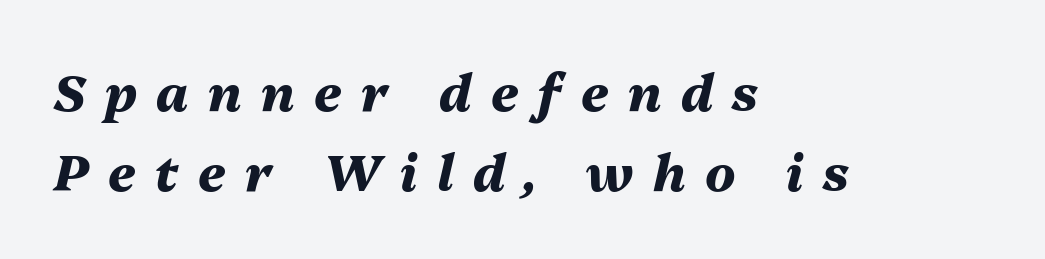
An italicized treatment has been applied to the whole sample. Here the designer chose a conventional face with non-uniform glyph widths. This rendering features lettering with no underline. Heft: maximum for text — a bold. The typesetter chose a ragged-right arrangement here.
